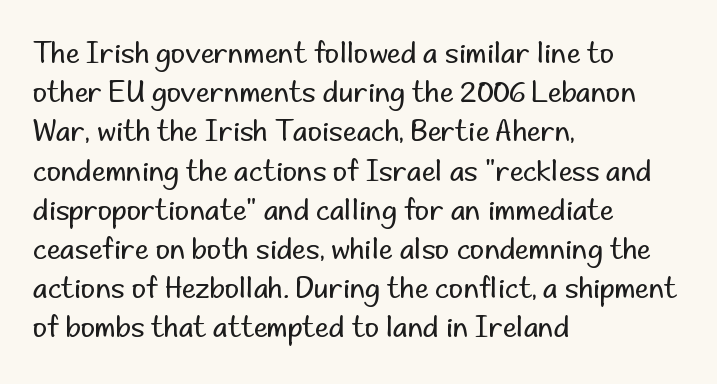
Q: Is the text bold? A: No.
Q: Is the text italic (slanted)? A: No, it is upright.
Q: Is the typeface a serif or a sans-serif typeface? A: Sans-serif.
Q: Is the text underlined? A: No.
Q: How is the paragraph aligned? A: Left-aligned.
Q: Is the spacing between letters normal or unusually wide? A: Normal.
Q: Is the spacing between lines tight, normal or loose? A: Normal.
Q: Width (condensed, normal, or wide)? A: Normal.
Q: Stroke contrast? A: Low.
Q: x-height? A: Small.
Q: Monospaced? A: No.
